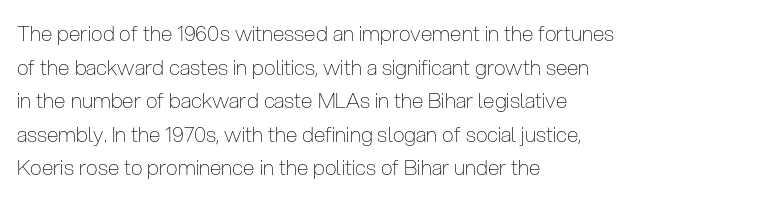
{"italic": "no", "bold": "no", "underline": "no", "align": "left", "line_spacing": "normal", "line_spacing_ratio": 1.6, "letter_spacing": "normal", "letter_spacing_em": 0.0, "glyph_px": 21}
